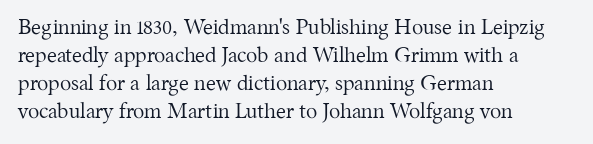
Q: Is the text bold? A: No.
Q: Is the text italic (slanted)? A: No, it is upright.
Q: Is the text underlined? A: No.
Q: How is the paragraph aligned? A: Left-aligned.
Q: Is the spacing between letters normal or unusually wide? A: Normal.
Q: Is the spacing between lines tight, normal or loose? A: Normal.
